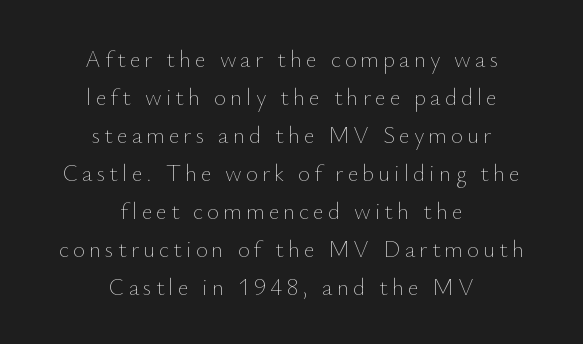
The image shows 23 px text type, upright; set centered, normal line spacing (1.65x), not underlined.
